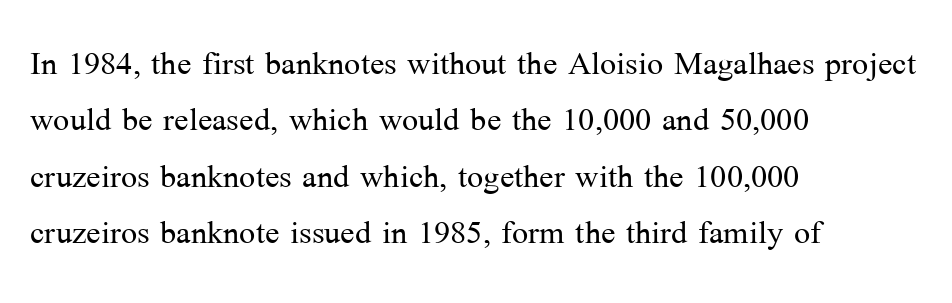
Whoever set this chose a conventional vertical rhythm. Each word holds together tightly as a unit, with standard inter-letter gaps. Weight: regular or lighter. Do the letters lean? They stand straight. Glance below the letters and you will spot only blank space. If you drew a ruler down the left edge, every line would touch it.
